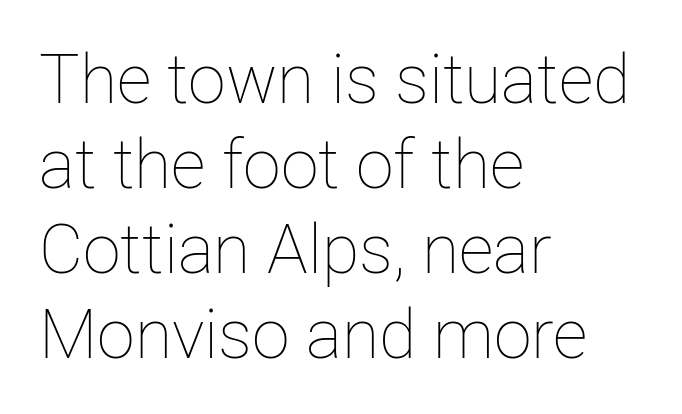
{"italic": "no", "bold": "no", "weight": "thin", "width": "normal", "stroke_contrast": "low", "x_height": "medium", "monospaced": "no", "underline": "no", "align": "left", "line_spacing": "normal", "line_spacing_ratio": 1.25, "letter_spacing": "normal", "letter_spacing_em": 0.0, "glyph_px": 68}
